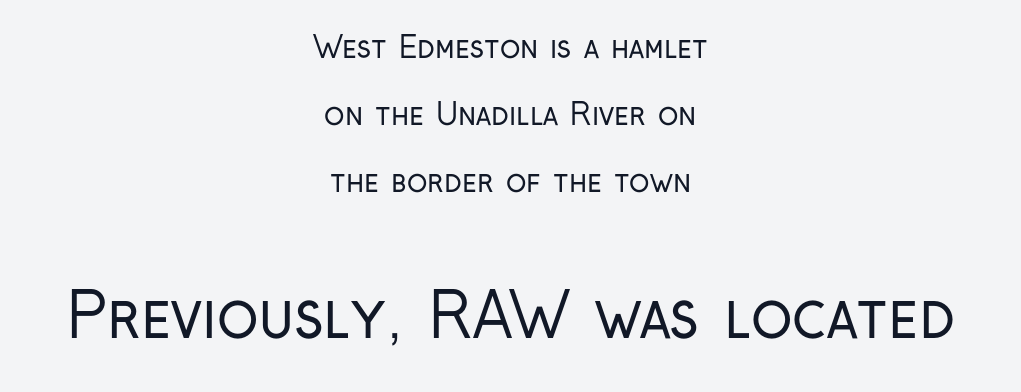
The image shows 61 px regular-weight, condensed sans-serif type, upright; set centered, loose line spacing (2.23x), normal letter spacing, not underlined; the second (bottom) block is 2.03x larger; low stroke contrast and a medium x-height.
